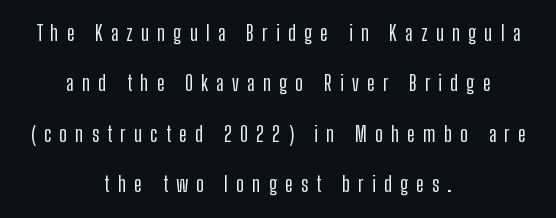
The image shows 21 px text type, upright; set centered, loose line spacing (2.4x), unusually wide letter spacing (+0.39 em), not underlined.
